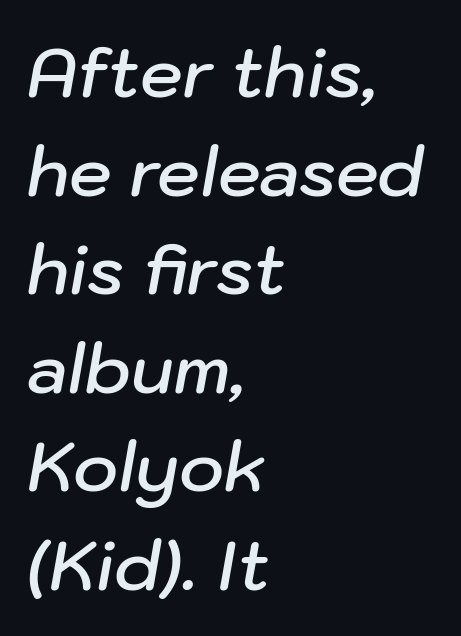
The image shows 68 px semibold type, italic (leaning right); set left-aligned, normal line spacing (1.45x), normal letter spacing, not underlined; low stroke contrast and a medium x-height.
